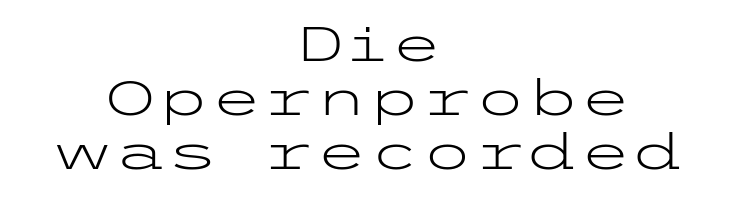
Observe the absence of serifs on each vertical stroke in this sample. Bare-footed words on every line. Bold? No — there's no thickening of the strokes. Letter spacing: default. Leading: reduced.
